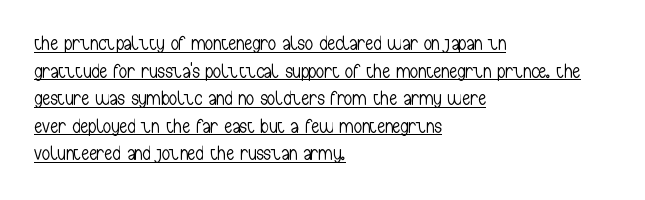
Q: Is the text bold? A: No.
Q: Is the text italic (slanted)? A: No, it is upright.
Q: Is the text underlined? A: Yes.
Q: How is the paragraph aligned? A: Left-aligned.
Q: Is the spacing between letters normal or unusually wide? A: Normal.
Q: Is the spacing between lines tight, normal or loose? A: Normal.
